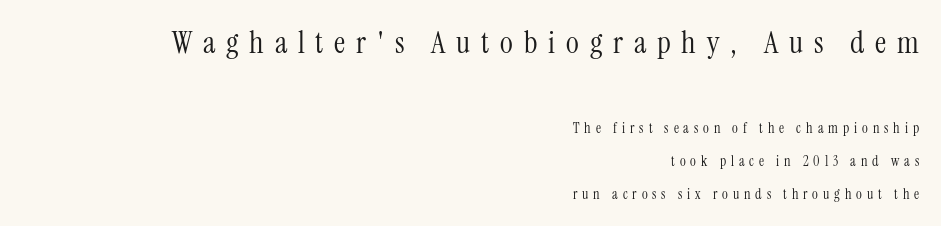
{"serif": "yes", "italic": "no", "bold": "no", "weight": "light", "width": "condensed", "stroke_contrast": "medium", "x_height": "medium", "monospaced": "no", "underline": "no", "align": "right", "line_spacing": "loose", "line_spacing_ratio": 2.34, "letter_spacing": "wide", "letter_spacing_em": 0.35, "larger_block": "first", "size_ratio": 2.21, "glyph_px": 31}
